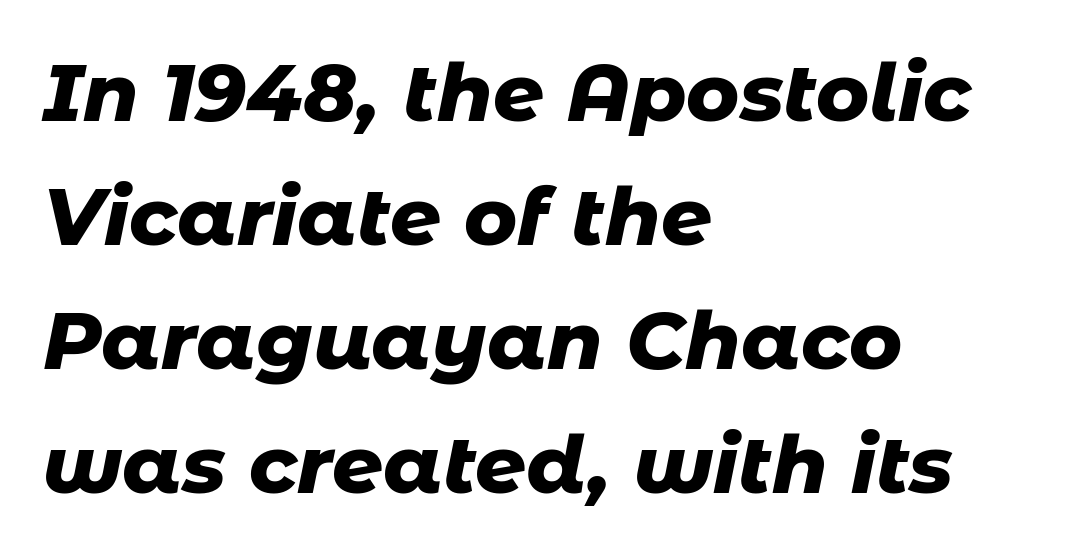
Q: Is the text bold? A: Yes.
Q: Is the text italic (slanted)? A: Yes, it leans right by about 11 degrees.
Q: Is the text underlined? A: No.
Q: How is the paragraph aligned? A: Left-aligned.
Q: Is the spacing between letters normal or unusually wide? A: Normal.
Q: Is the spacing between lines tight, normal or loose? A: Normal.
Q: Width (condensed, normal, or wide)? A: Normal.
Q: Stroke contrast? A: Low.
Q: x-height? A: Medium.
Q: Monospaced? A: No.
